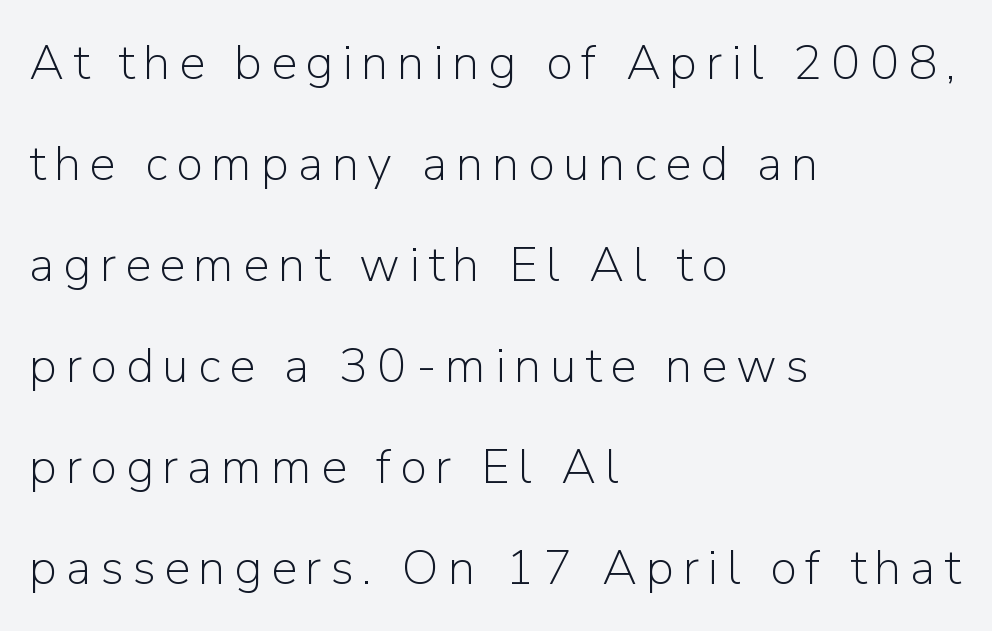
Letters rest on an invisible, unmarked baseline. Upright lettering throughout. In terms of letterform style, serifs are entirely absent. Honestly, the rows look like they've been pulled way apart. Leftover space on each line is placed entirely after the last word.
